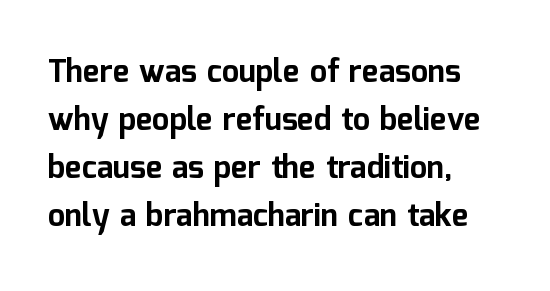
Is this a sans? Yes — the strokes have no serifs. The face used here is proportionally spaced, like ordinary book or web type. On the weight axis this lands at bold, roughly 700. The rendering anchors every line to the left-hand side. Words float on clear page, feet unadorned. Students, observe: this is what conventionally led text looks like.
